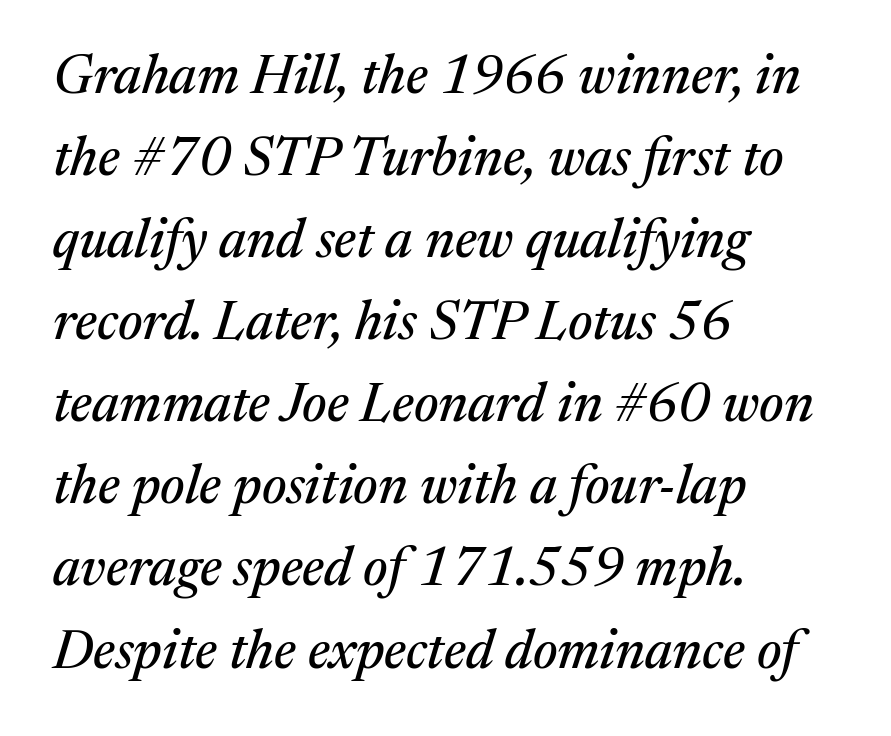
{"serif": "yes", "italic": "yes", "lean": "right", "slant_degrees": 17, "width": "normal", "stroke_contrast": "medium", "x_height": "medium", "monospaced": "no", "underline": "no", "align": "left", "line_spacing": "normal", "line_spacing_ratio": 1.52, "letter_spacing": "normal", "letter_spacing_em": 0.0, "glyph_px": 54}
